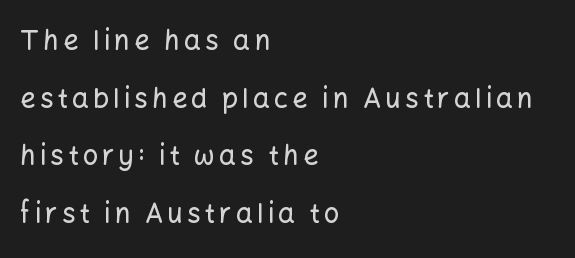
These lines are set flush left with a ragged right edge. This rendering features lettering with no underline. Whoever set this chose breathing room over compactness in the vertical rhythm. This sample uses an upright cut, with every glyph sitting square on the baseline.
